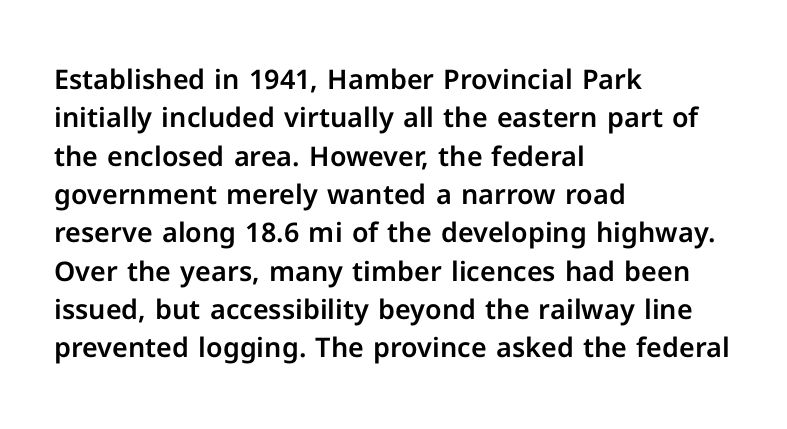
{"italic": "no", "underline": "no", "align": "left", "line_spacing": "normal", "line_spacing_ratio": 1.42, "letter_spacing": "normal", "letter_spacing_em": 0.0, "glyph_px": 27}
